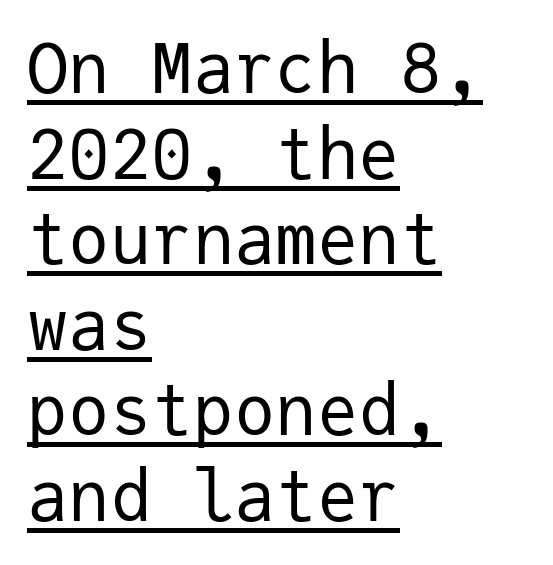
These lines are set flush left with a ragged right edge. The characters display no serif detailing; their extremities are plain. Quick note: not italic, upright. The letters look calm and open, with moderate or lighter stems.
